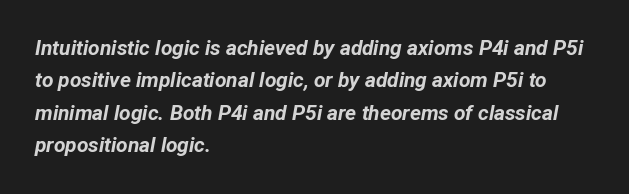
The image shows 21 px bold type, italic (leaning right); set left-aligned, normal line spacing (1.54x), normal letter spacing, not underlined.
